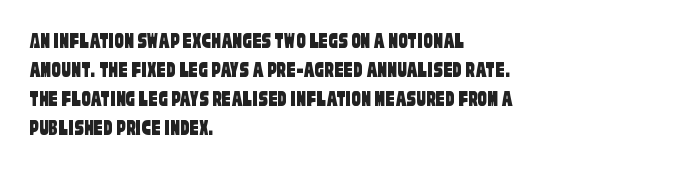
Glyph-to-glyph distance matches everyday printed text. Short and long lines alike share a common starting point at left. Check the space under the baseline: it is left empty. These lines sit exactly where default settings would place them.
